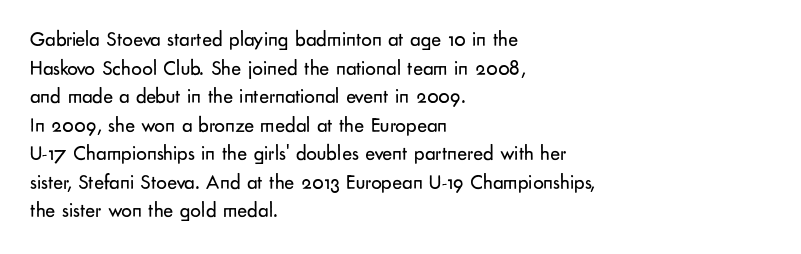
Line beginnings align vertically; line endings do not. Whoever set this chose a conventional vertical rhythm. Stroke mass is kept to a normal reading level or below. Nobody touched the tracking dial on this one.
